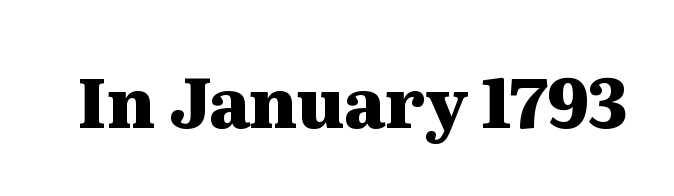
{"serif": "yes", "italic": "no", "bold": "yes", "weight": "heavy", "width": "wide", "stroke_contrast": "medium", "x_height": "medium", "monospaced": "no", "underline": "no", "letter_spacing": "normal", "letter_spacing_em": 0.0, "glyph_px": 69}
